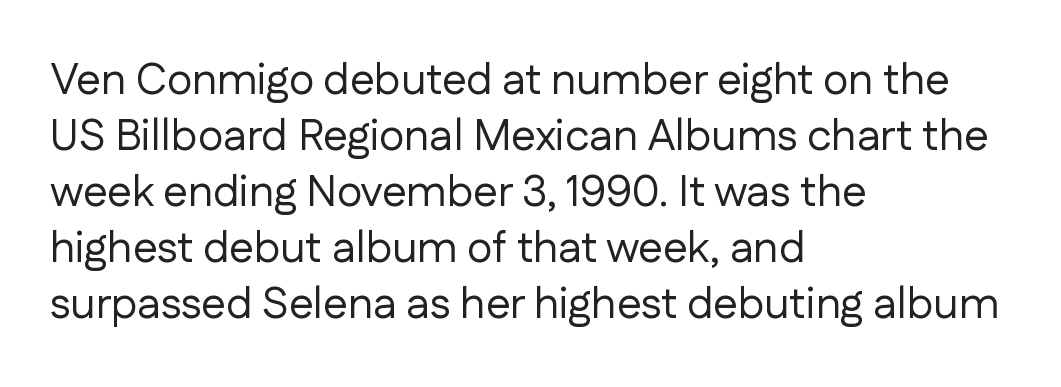
Q: Is the text bold? A: No.
Q: Is the text italic (slanted)? A: No, it is upright.
Q: Is the typeface a serif or a sans-serif typeface? A: Sans-serif.
Q: Is the text underlined? A: No.
Q: How is the paragraph aligned? A: Left-aligned.
Q: Is the spacing between letters normal or unusually wide? A: Normal.
Q: Is the spacing between lines tight, normal or loose? A: Normal.
Q: Width (condensed, normal, or wide)? A: Normal.
Q: Stroke contrast? A: Low.
Q: x-height? A: Medium.
Q: Monospaced? A: No.
